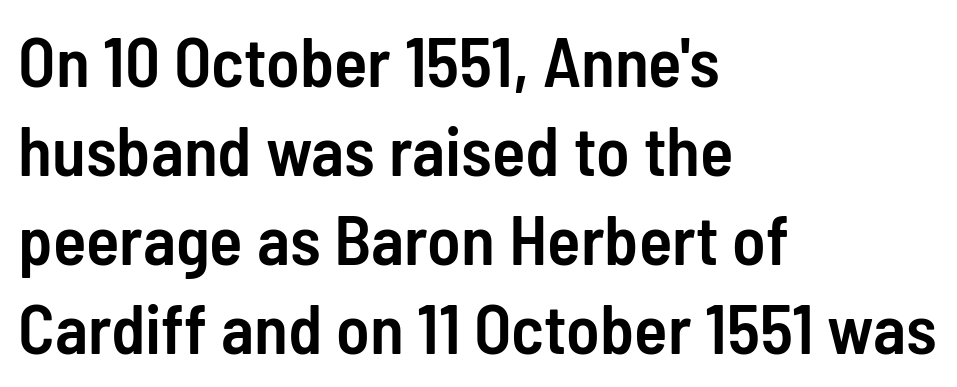
{"serif": "no", "italic": "no", "bold": "semi", "weight": "semibold", "width": "condensed", "stroke_contrast": "low", "x_height": "medium", "monospaced": "no", "underline": "no", "align": "left", "line_spacing": "normal", "line_spacing_ratio": 1.29, "letter_spacing": "normal", "letter_spacing_em": 0.0, "glyph_px": 69}
